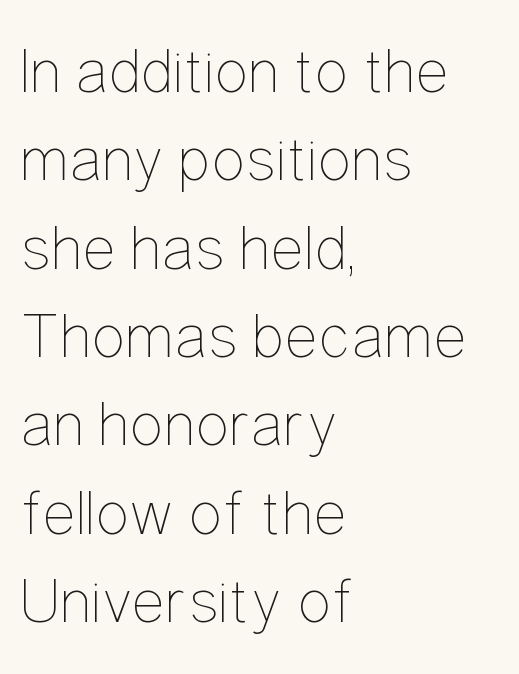
Q: Is the text bold? A: No.
Q: Is the text italic (slanted)? A: No, it is upright.
Q: Is the text underlined? A: No.
Q: How is the paragraph aligned? A: Left-aligned.
Q: Is the spacing between letters normal or unusually wide? A: Normal.
Q: Is the spacing between lines tight, normal or loose? A: Normal.
Q: Width (condensed, normal, or wide)? A: Condensed.
Q: Stroke contrast? A: Low.
Q: x-height? A: Medium.
Q: Monospaced? A: No.
